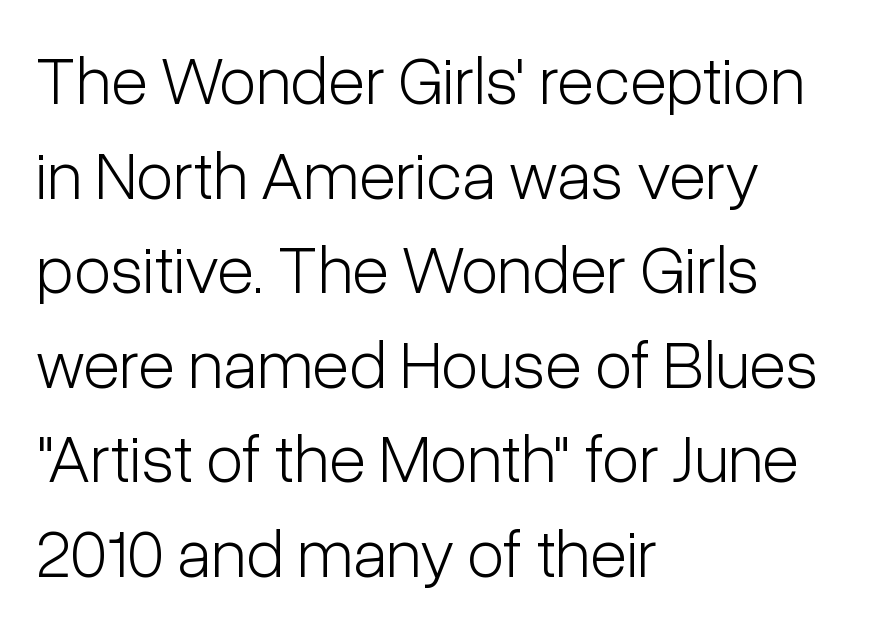
Do the characters align in a grid? No, the font is proportional. Words float on clear page, feet unadorned. No heavy texture on the line: the type isn't bold. I'd call this a sans setting — the letters go barefoot. In terms of letterspacing, this is plain default setting.
